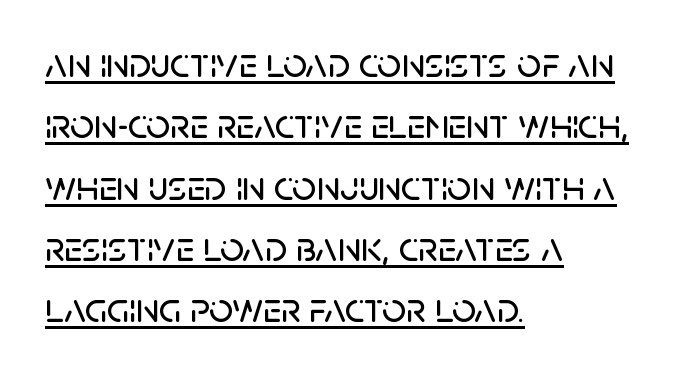
You could not count columns in this text — the font is proportionally spaced. The rows are spaced the way most documents space them. The lettering stays uniformly vertical, giving the passage a roman look. Observe the ordinary spacing: letters are neighbours, not strangers. Notice how a bar underscores the lettering throughout. Typographically, this falls in the sans-serif category.
